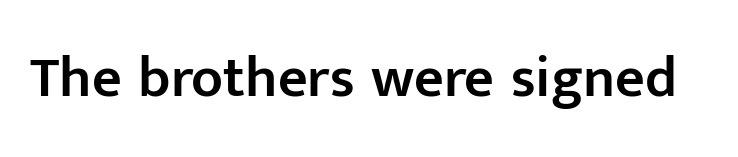
The image shows 58 px semibold sans-serif type, upright; set normal letter spacing, not underlined; low stroke contrast and a medium x-height.
